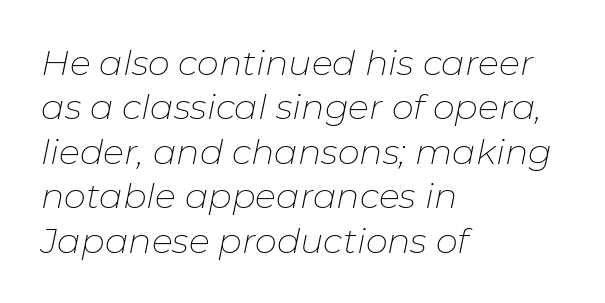
{"italic": "yes", "lean": "right", "slant_degrees": 11, "bold": "no", "weight": "thin", "width": "normal", "stroke_contrast": "low", "x_height": "medium", "monospaced": "no", "underline": "no", "align": "left", "line_spacing": "normal", "line_spacing_ratio": 1.27, "letter_spacing": "normal", "letter_spacing_em": 0.0, "glyph_px": 35}
